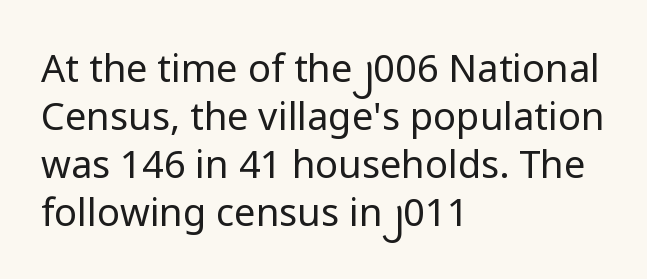
{"serif": "no", "italic": "no", "bold": "no", "weight": "regular", "width": "normal", "stroke_contrast": "low", "x_height": "medium", "monospaced": "no", "underline": "no", "align": "left", "line_spacing": "normal", "line_spacing_ratio": 1.26, "letter_spacing": "normal", "letter_spacing_em": 0.0, "glyph_px": 38}
